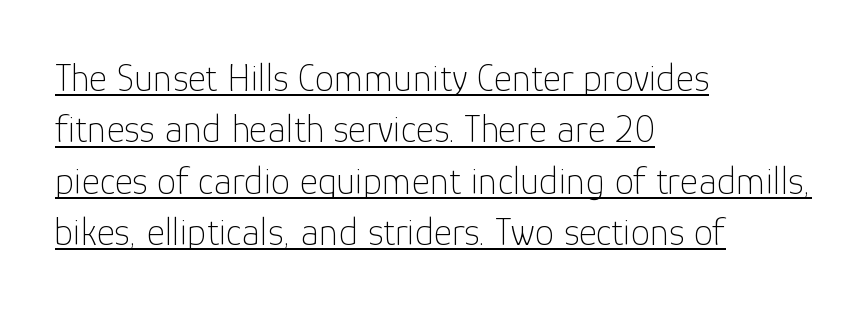
{"serif": "no", "italic": "no", "bold": "no", "weight": "thin", "width": "normal", "stroke_contrast": "low", "x_height": "medium", "monospaced": "no", "underline": "yes", "align": "left", "line_spacing": "normal", "line_spacing_ratio": 1.32, "letter_spacing": "normal", "letter_spacing_em": 0.0, "glyph_px": 39}
